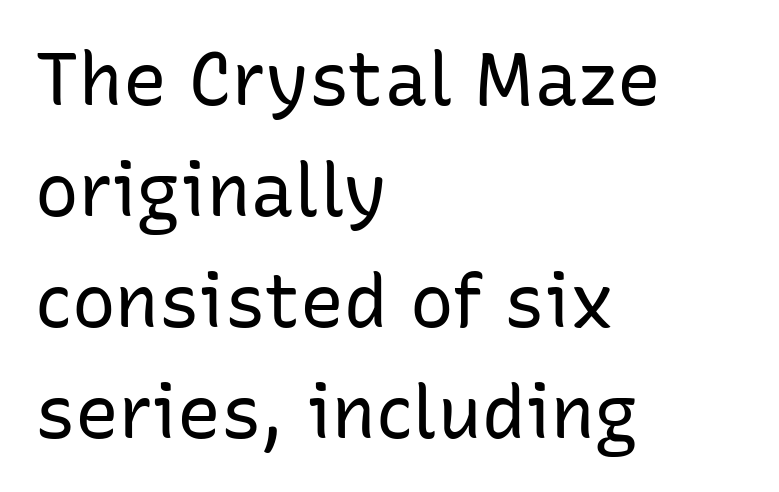
The image shows 73 px regular-weight sans-serif type, upright; set left-aligned, normal line spacing (1.52x), normal letter spacing, not underlined; low stroke contrast and a medium x-height.
